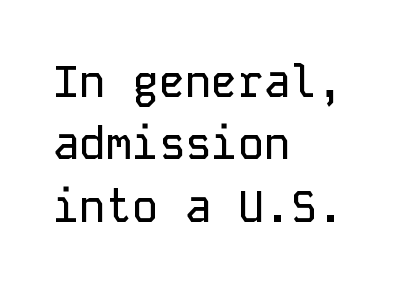
{"serif": "no", "italic": "no", "width": "normal", "stroke_contrast": "low", "x_height": "medium", "monospaced": "yes", "underline": "no", "align": "left", "line_spacing": "normal", "line_spacing_ratio": 1.42, "letter_spacing": "normal", "letter_spacing_em": 0.0, "glyph_px": 44}
